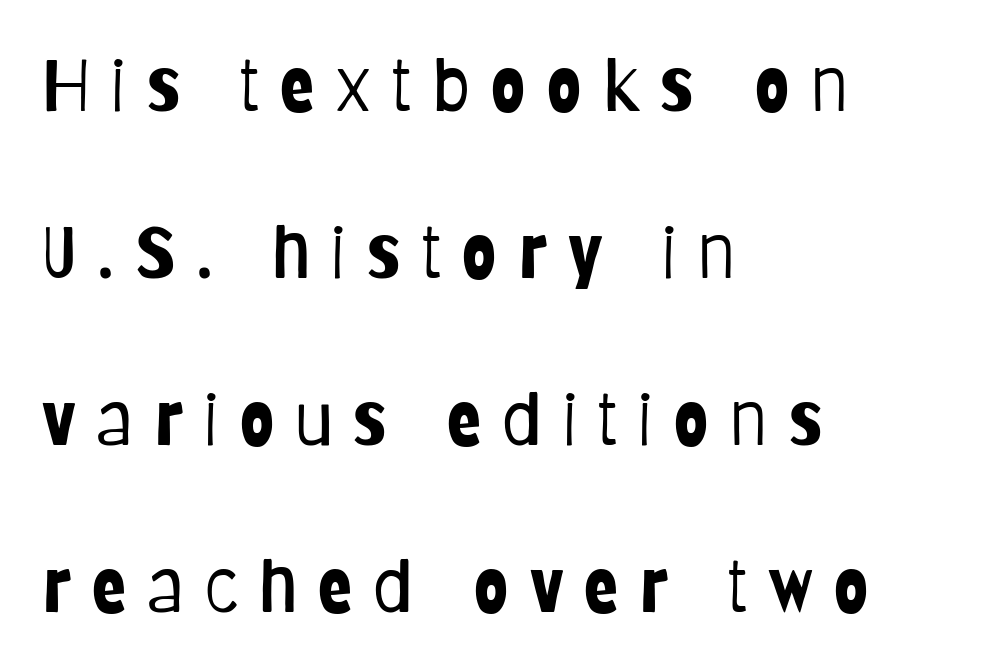
{"serif": "no", "italic": "no", "bold": "no", "weight": "light", "width": "condensed", "stroke_contrast": "low", "x_height": "large", "monospaced": "no", "underline": "no", "align": "left", "line_spacing": "loose", "line_spacing_ratio": 2.35, "letter_spacing": "wide", "letter_spacing_em": 0.29, "glyph_px": 71}
